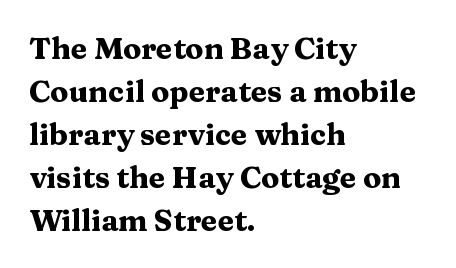
{"serif": "yes", "italic": "no", "bold": "yes", "weight": "heavy", "width": "wide", "stroke_contrast": "medium", "x_height": "medium", "monospaced": "no", "underline": "no", "align": "left", "line_spacing": "normal", "line_spacing_ratio": 1.43, "letter_spacing": "normal", "letter_spacing_em": 0.0, "glyph_px": 30}
